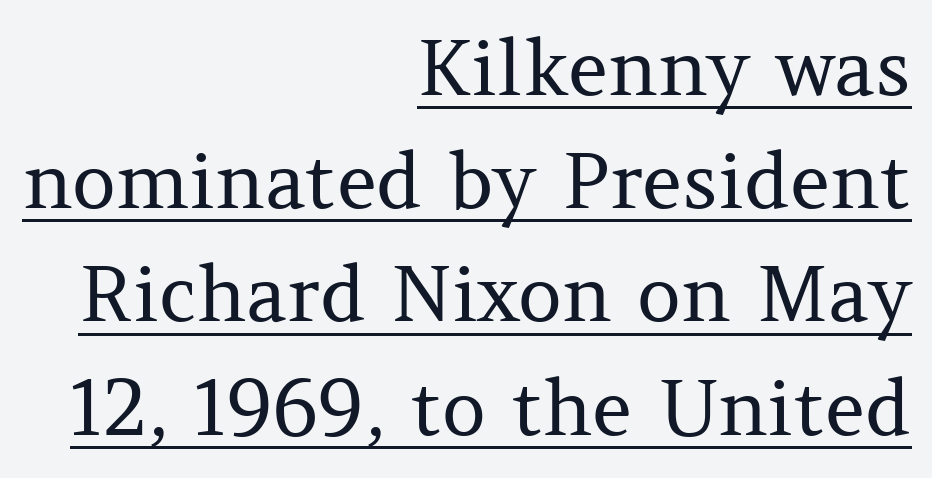
Q: Is the text bold? A: No.
Q: Is the text italic (slanted)? A: No, it is upright.
Q: Is the typeface a serif or a sans-serif typeface? A: Serif.
Q: Is the text underlined? A: Yes.
Q: How is the paragraph aligned? A: Right-aligned.
Q: Is the spacing between letters normal or unusually wide? A: Normal.
Q: Is the spacing between lines tight, normal or loose? A: Normal.
Q: Width (condensed, normal, or wide)? A: Normal.
Q: Stroke contrast? A: Medium.
Q: x-height? A: Medium.
Q: Monospaced? A: No.
